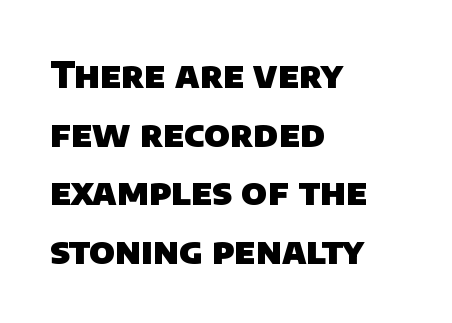
Q: Is the text bold? A: Yes.
Q: Is the typeface a serif or a sans-serif typeface? A: Sans-serif.
Q: Is the text underlined? A: No.
Q: How is the paragraph aligned? A: Left-aligned.
Q: Is the spacing between letters normal or unusually wide? A: Normal.
Q: Is the spacing between lines tight, normal or loose? A: Normal.
Q: Width (condensed, normal, or wide)? A: Normal.
Q: Stroke contrast? A: Low.
Q: x-height? A: Large.
Q: Monospaced? A: No.
